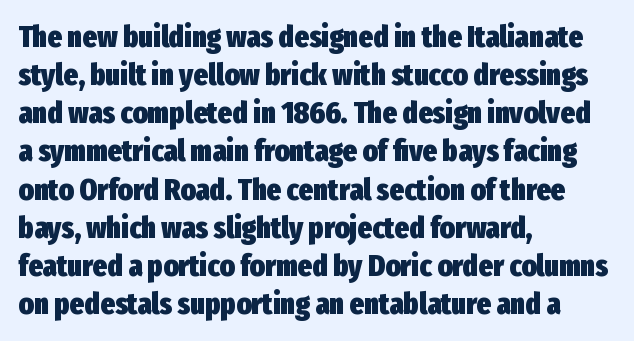
{"serif": "no", "italic": "no", "bold": "yes", "weight": "heavy", "width": "condensed", "stroke_contrast": "low", "x_height": "medium", "monospaced": "no", "underline": "no", "align": "left", "line_spacing_ratio": 1.23, "letter_spacing": "normal", "letter_spacing_em": 0.0, "glyph_px": 31}
